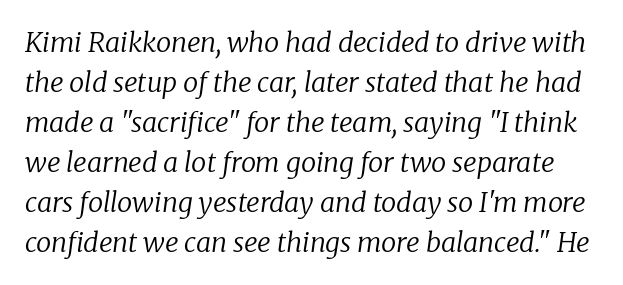
The image shows 27 px text type, italic (leaning right); set normal line spacing (1.48x), normal letter spacing, not underlined.
